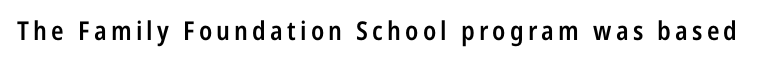
Q: Is the text bold? A: Semi-bold.
Q: Is the text italic (slanted)? A: No, it is upright.
Q: Is the text underlined? A: No.
